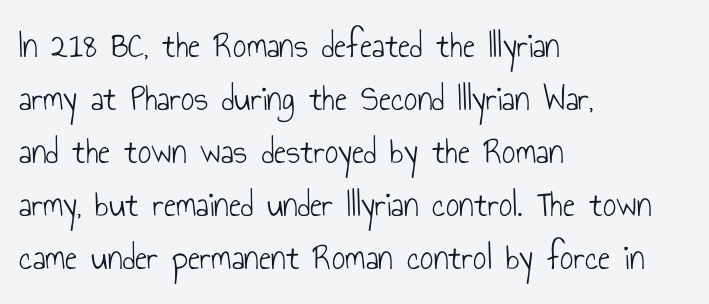
The image shows 37 px light, condensed sans-serif type, upright; set left-aligned, normal line spacing (1.43x), normal letter spacing, not underlined; low stroke contrast and a small x-height.
